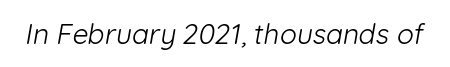
The image shows 28 px light sans-serif type; set normal letter spacing, not underlined; low stroke contrast and a medium x-height.
